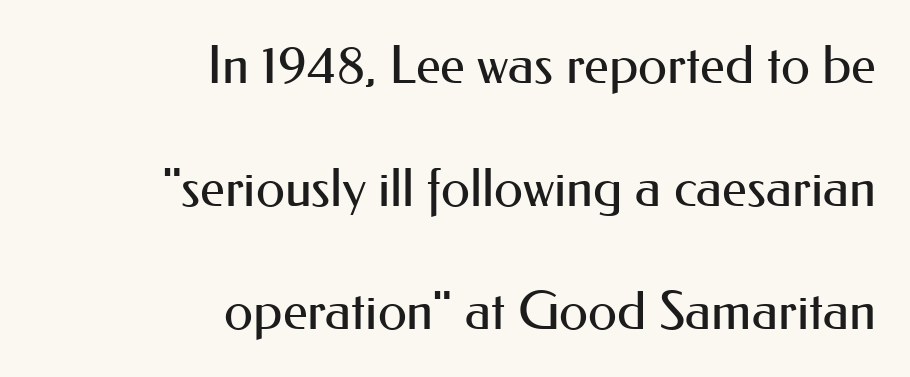
{"serif": "no", "italic": "no", "bold": "no", "weight": "regular", "width": "normal", "stroke_contrast": "medium", "x_height": "small", "monospaced": "no", "underline": "no", "align": "right", "line_spacing": "loose", "line_spacing_ratio": 2.32, "letter_spacing": "normal", "letter_spacing_em": 0.0, "glyph_px": 53}
